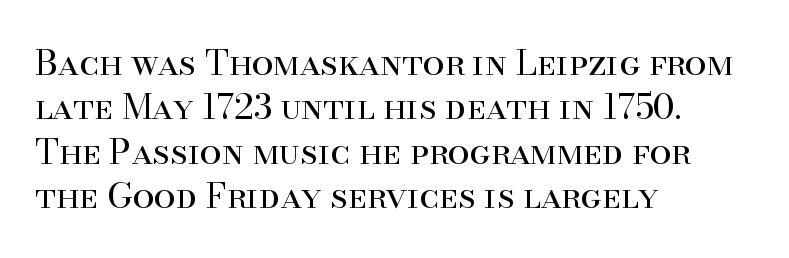
The baseline area is clear. Type style note: has serifs. Visually the block forms a straight wall on the left and a jagged coastline on the right. No italicization has been applied; the sample stays upright.
